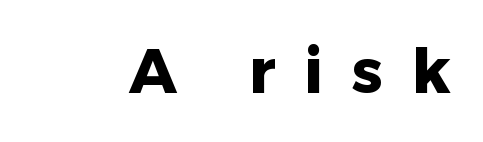
{"serif": "no", "italic": "no", "bold": "yes", "weight": "heavy", "width": "normal", "stroke_contrast": "low", "x_height": "medium", "monospaced": "no", "underline": "no", "letter_spacing": "wide", "letter_spacing_em": 0.45, "glyph_px": 62}
